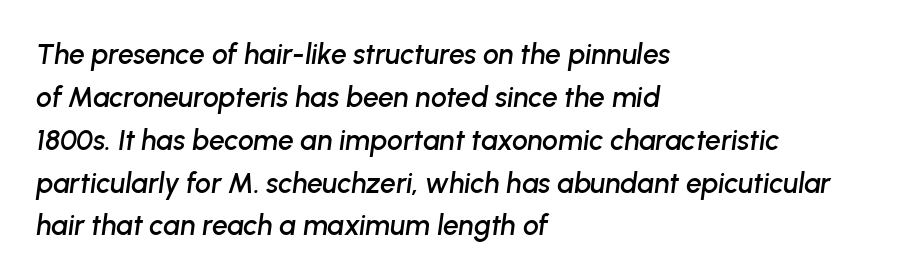
Every row of glyphs begins at an identical x-position on the left. The gap between lines stays unmarked. Varying glyph widths throughout — classic text-font behaviour. The axis of the letterforms is tilted away from vertical. Quick note: interline space is typical. These lines keep a tight, regular rhythm from letter to letter.
